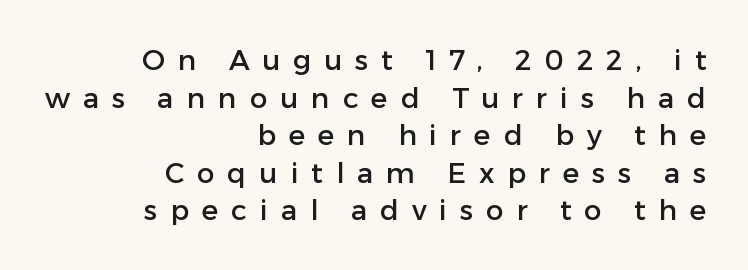
{"serif": "no", "italic": "no", "width": "normal", "stroke_contrast": "low", "x_height": "medium", "monospaced": "no", "underline": "no", "align": "right", "line_spacing": "normal", "line_spacing_ratio": 1.34, "letter_spacing": "wide", "letter_spacing_em": 0.46, "glyph_px": 28}
